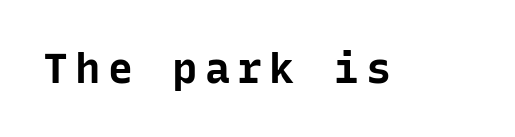
{"serif": "no", "italic": "no", "bold": "yes", "weight": "bold", "width": "normal", "stroke_contrast": "low", "x_height": "medium", "monospaced": "yes", "underline": "no", "glyph_px": 42}
